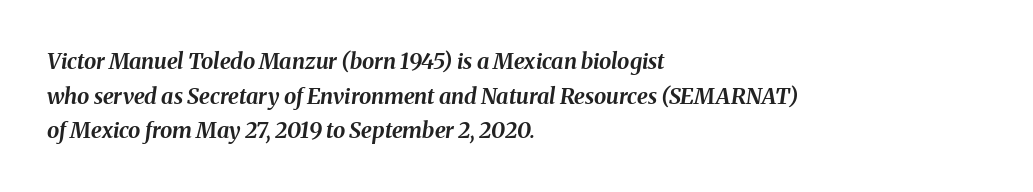
The image shows 22 px bold type, italic (leaning right); set left-aligned, normal line spacing (1.57x), normal letter spacing, not underlined.
